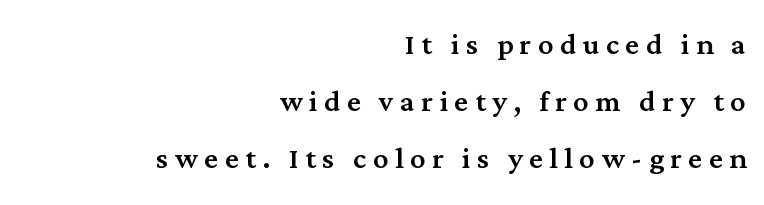
The image shows 38 px serif type, upright; set right-aligned, normal line spacing (1.5x), not underlined; medium stroke contrast and a medium x-height.
